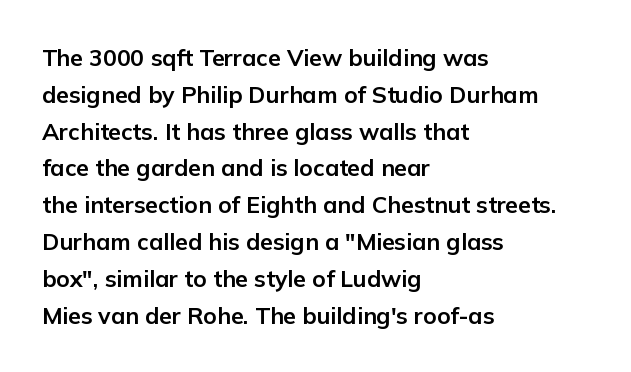
{"italic": "no", "bold": "yes", "underline": "no", "align": "left", "line_spacing": "normal", "line_spacing_ratio": 1.6, "letter_spacing": "normal", "letter_spacing_em": 0.0, "glyph_px": 23}
